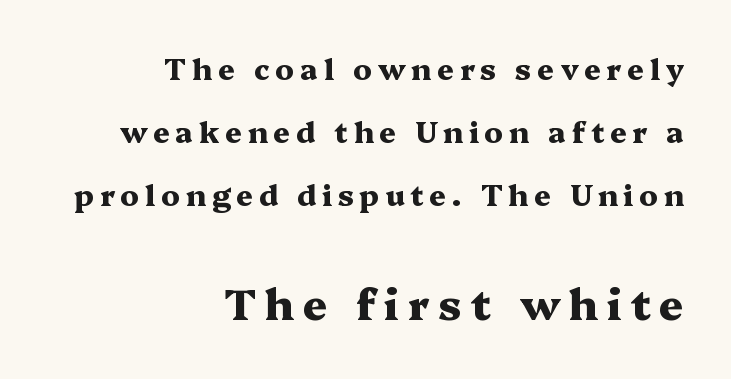
Observe the serifs anchoring each vertical stroke in this sample. The face used here is proportionally spaced, like ordinary book or web type. Designer's note — italics off, roman on. The letters are spread apart with noticeably loose tracking. The glyphs are unaccompanied by any horizontal stroke below them.
